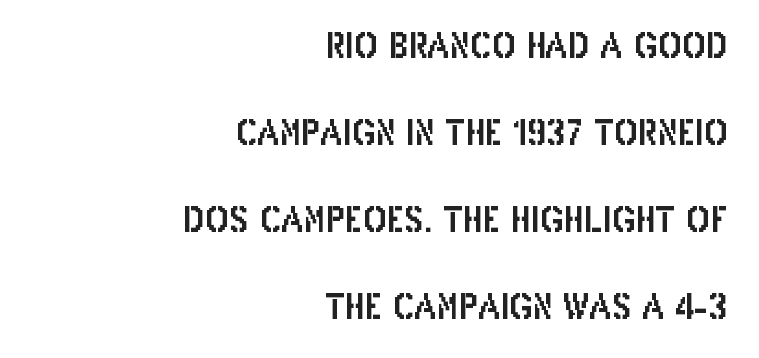
{"serif": "no", "italic": "no", "width": "condensed", "stroke_contrast": "low", "x_height": "large", "monospaced": "no", "underline": "no", "align": "right", "line_spacing": "loose", "line_spacing_ratio": 2.49, "letter_spacing": "normal", "letter_spacing_em": 0.0, "glyph_px": 35}
